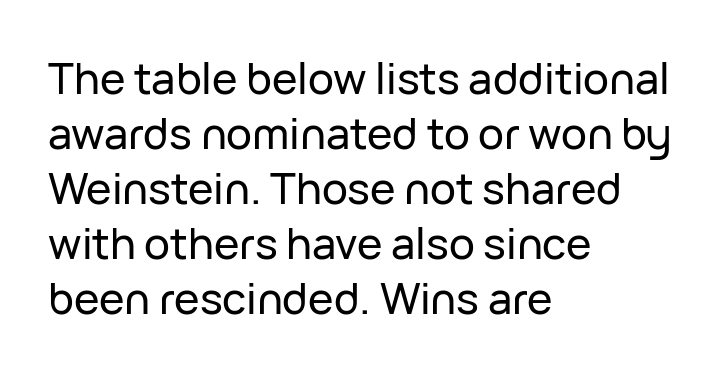
Posture: upright roman. Leftover space on each line is placed entirely after the last word. The rendering uses natural spacing where letterforms have individual widths. No extra tracking has been applied to these lines.
